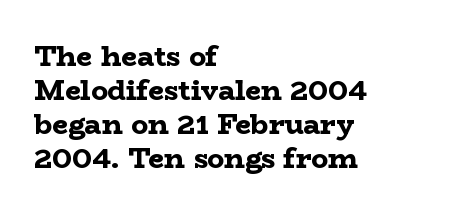
{"serif": "yes", "italic": "no", "bold": "yes", "weight": "bold", "width": "wide", "stroke_contrast": "low", "x_height": "medium", "monospaced": "no", "underline": "no", "align": "left", "line_spacing_ratio": 1.22, "letter_spacing": "normal", "letter_spacing_em": 0.0, "glyph_px": 28}
